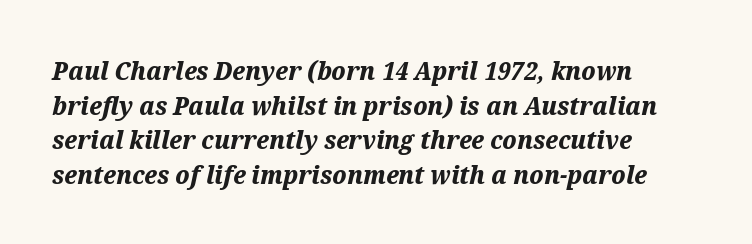
Q: Is the text bold? A: Yes.
Q: Is the text italic (slanted)? A: Yes, it leans right by about 12 degrees.
Q: Is the text underlined? A: No.
Q: How is the paragraph aligned? A: Left-aligned.
Q: Is the spacing between letters normal or unusually wide? A: Normal.
Q: Is the spacing between lines tight, normal or loose? A: Normal.
